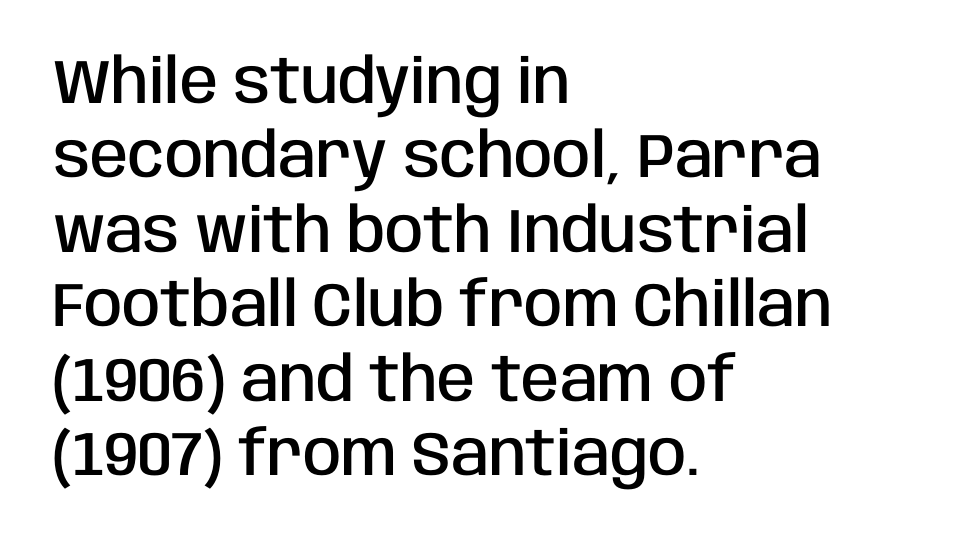
Q: Is the text bold? A: Semi-bold.
Q: Is the text italic (slanted)? A: No, it is upright.
Q: Is the typeface a serif or a sans-serif typeface? A: Sans-serif.
Q: Is the text underlined? A: No.
Q: How is the paragraph aligned? A: Left-aligned.
Q: Is the spacing between letters normal or unusually wide? A: Normal.
Q: Width (condensed, normal, or wide)? A: Condensed.
Q: Stroke contrast? A: Low.
Q: x-height? A: Large.
Q: Monospaced? A: No.
